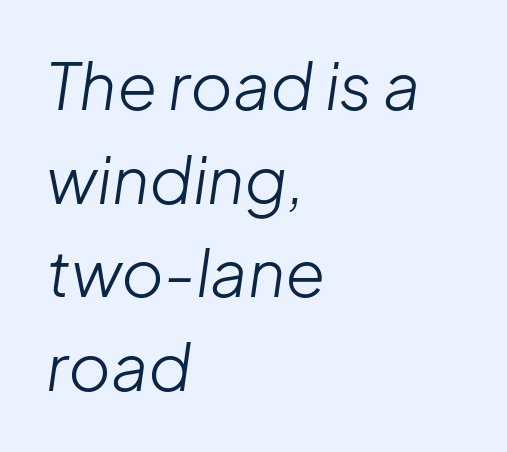
Does the leading feel generous? No, just average. The letters are slanted; this is an italic face. Unbolded letterforms with no extra heft. Clear beneath every line of the passage. Which margin do the lines hug? The left one — the right edge is uneven. The line texture is even and compact thanks to regular tracking.
